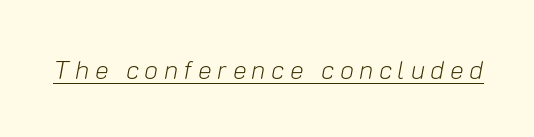
The image shows 26 px text type, italic (leaning right); set unusually wide letter spacing (+0.21 em), underlined.
